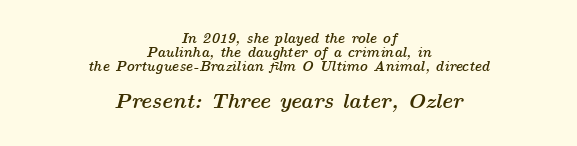
The image shows 21 px bold type, italic (leaning right); set centered, tight line spacing (1.0x), normal letter spacing, not underlined; the second (bottom) block is 1.5x larger.
